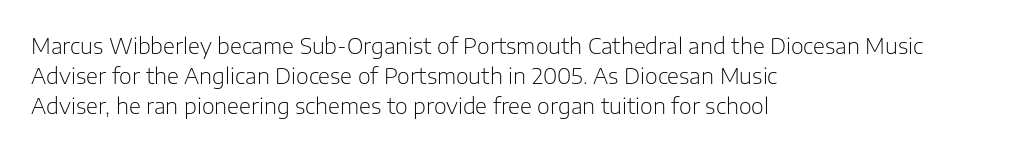
{"italic": "no", "bold": "no", "underline": "no", "align": "left", "line_spacing": "normal", "line_spacing_ratio": 1.36, "letter_spacing": "normal", "letter_spacing_em": 0.0, "glyph_px": 22}
